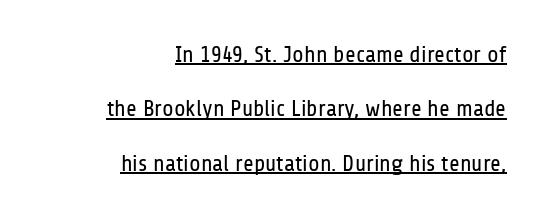
{"italic": "no", "bold": "no", "underline": "yes", "align": "right", "line_spacing": "loose", "line_spacing_ratio": 2.36, "letter_spacing": "normal", "letter_spacing_em": 0.0, "glyph_px": 23}
